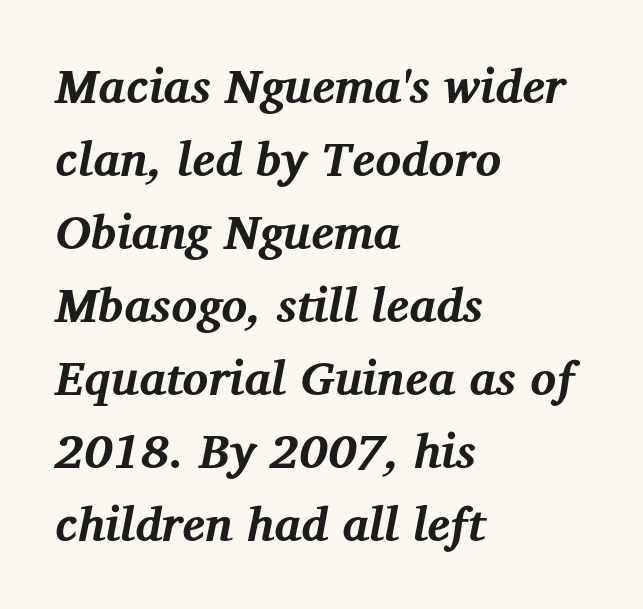
{"serif": "yes", "italic": "yes", "lean": "right", "slant_degrees": 12, "bold": "yes", "weight": "bold", "width": "normal", "stroke_contrast": "medium", "x_height": "medium", "monospaced": "no", "underline": "no", "align": "left", "line_spacing": "normal", "line_spacing_ratio": 1.52, "letter_spacing": "normal", "letter_spacing_em": 0.0, "glyph_px": 48}
